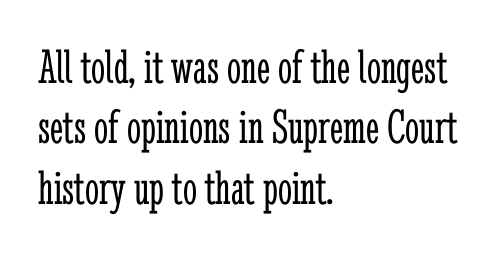
Proportional: the letters do not fall into vertical columns. Is this a heavy cut? Hardly; it is regular or lighter. The face used here is rendered with its standard letterfit. Italic? Not at all — the glyphs are vertical. Letters rest on an invisible, unmarked baseline.
